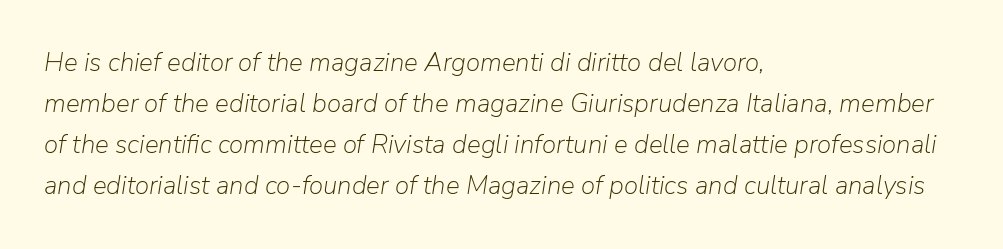
{"italic": "yes", "lean": "right", "slant_degrees": 9, "bold": "no", "underline": "no", "align": "left", "line_spacing": "normal", "line_spacing_ratio": 1.58, "letter_spacing": "normal", "letter_spacing_em": 0.0, "glyph_px": 26}
